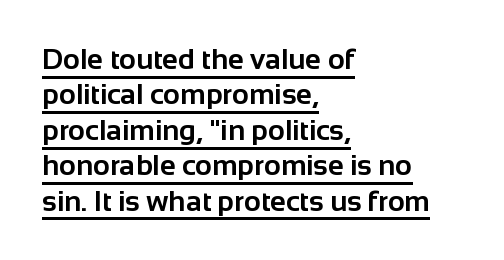
{"serif": "no", "italic": "no", "bold": "yes", "weight": "bold", "width": "normal", "stroke_contrast": "low", "x_height": "medium", "monospaced": "no", "underline": "yes", "align": "left", "line_spacing_ratio": 1.22, "letter_spacing": "normal", "letter_spacing_em": 0.0, "glyph_px": 29}
